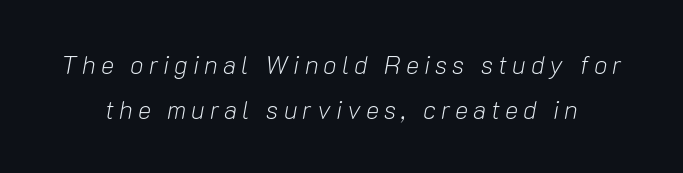
Q: Is the text bold? A: No.
Q: Is the text italic (slanted)? A: Yes, it leans right by about 10 degrees.
Q: Is the text underlined? A: No.
Q: Is the spacing between letters normal or unusually wide? A: Unusually wide.
